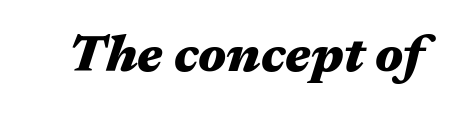
What stands out about the letter spacing? Nothing — it is the standard amount. The rendering uses natural spacing where letterforms have individual widths. Notice how thick the strokes are: this is what a full bold looks like. The gap between lines stays unmarked. Slant detected: the letters are inclined.
